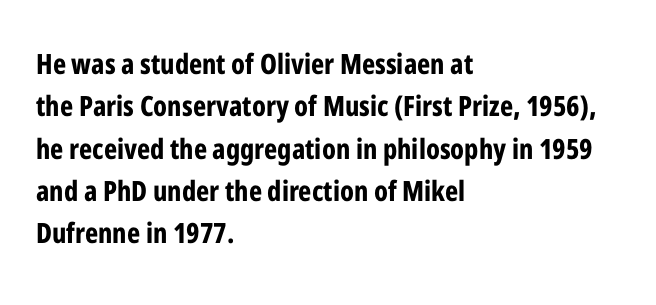
{"serif": "no", "italic": "no", "bold": "yes", "weight": "bold", "width": "condensed", "stroke_contrast": "low", "x_height": "medium", "monospaced": "no", "underline": "no", "align": "left", "line_spacing": "normal", "line_spacing_ratio": 1.51, "letter_spacing": "normal", "letter_spacing_em": 0.0, "glyph_px": 28}
